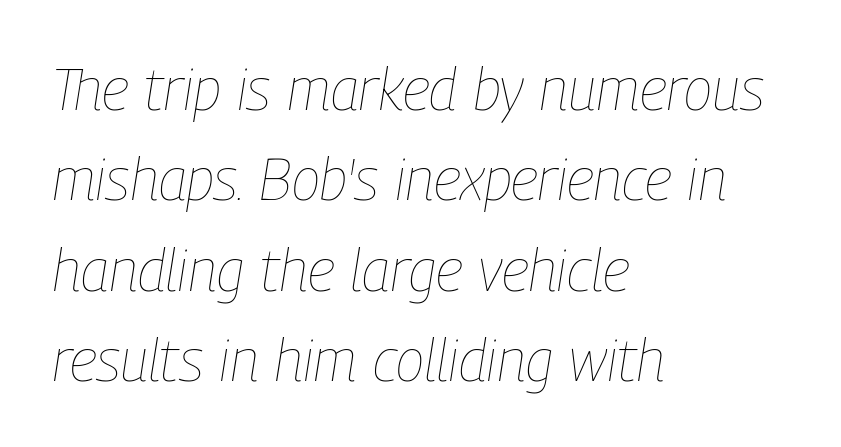
Q: Is the text bold? A: No.
Q: Is the text italic (slanted)? A: Yes, it leans right by about 9 degrees.
Q: Is the text underlined? A: No.
Q: How is the paragraph aligned? A: Left-aligned.
Q: Is the spacing between letters normal or unusually wide? A: Normal.
Q: Is the spacing between lines tight, normal or loose? A: Normal.
Q: Width (condensed, normal, or wide)? A: Condensed.
Q: Stroke contrast? A: Low.
Q: x-height? A: Medium.
Q: Monospaced? A: No.
